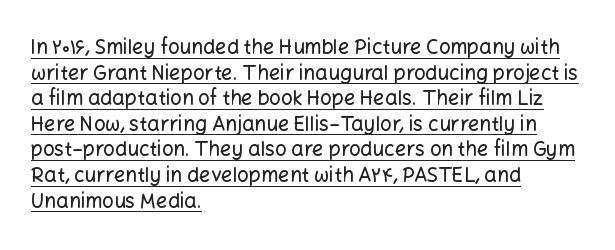
Q: Is the text italic (slanted)? A: No, it is upright.
Q: Is the text underlined? A: Yes.
Q: How is the paragraph aligned? A: Left-aligned.
Q: Is the spacing between letters normal or unusually wide? A: Normal.
Q: Is the spacing between lines tight, normal or loose? A: Normal.
